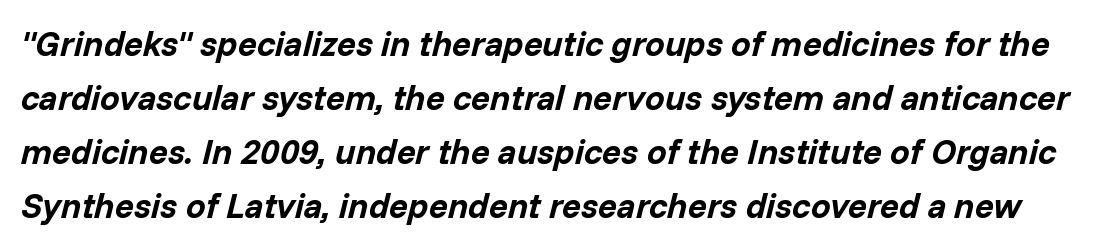
Q: Is the text bold? A: Yes.
Q: Is the text italic (slanted)? A: Yes, it leans right by about 14 degrees.
Q: Is the text underlined? A: No.
Q: Is the spacing between letters normal or unusually wide? A: Normal.
Q: Is the spacing between lines tight, normal or loose? A: Normal.
Q: Width (condensed, normal, or wide)? A: Normal.
Q: Stroke contrast? A: Low.
Q: x-height? A: Medium.
Q: Monospaced? A: No.
